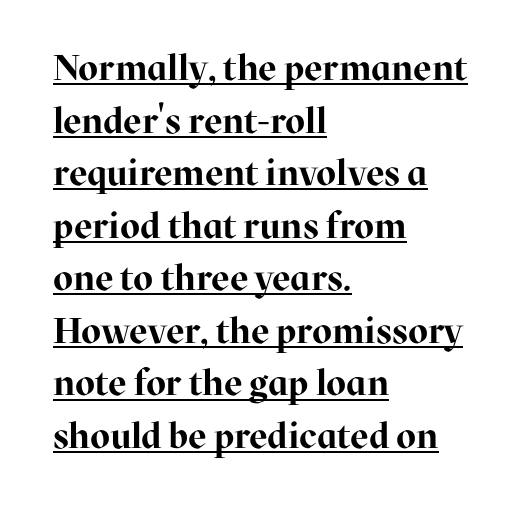
The image shows 36 px bold serif type, upright; set left-aligned, normal line spacing (1.46x), normal letter spacing, underlined; high stroke contrast and a medium x-height.
